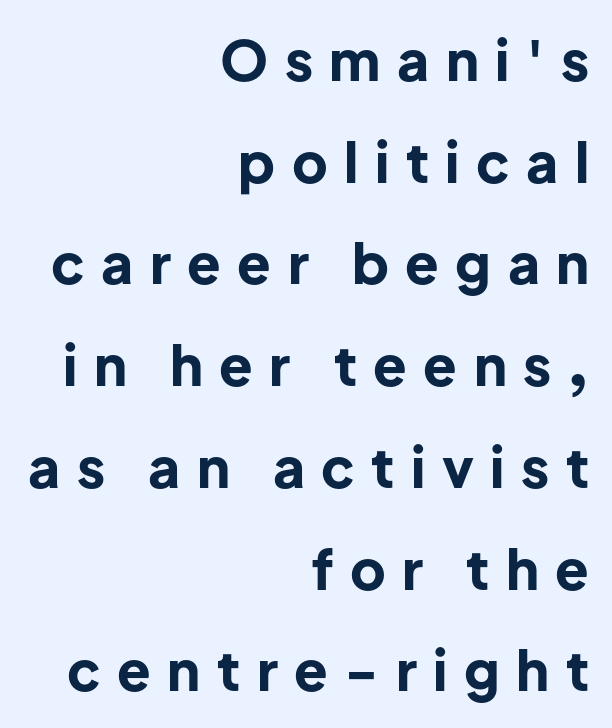
{"serif": "no", "italic": "no", "bold": "yes", "weight": "bold", "width": "normal", "stroke_contrast": "low", "x_height": "medium", "monospaced": "no", "underline": "no", "align": "right", "line_spacing_ratio": 1.85, "letter_spacing": "wide", "letter_spacing_em": 0.3, "glyph_px": 55}
